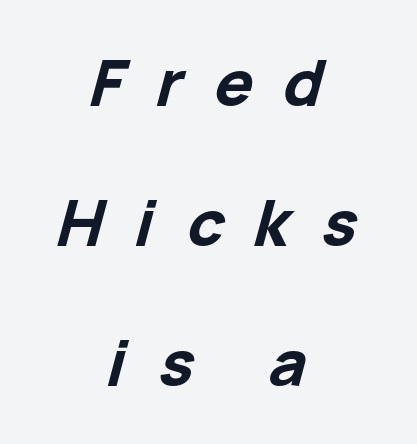
The type is letterspaced generously, with wide tracking. What's the leading like? Stretched, with rows far apart. Its strokes are broad and dark, the hallmark of bold type. Unmarked baselines from the first word to the last. Each letter keeps its own natural width here, so spacing adapts to shape. Quick note: italic.
